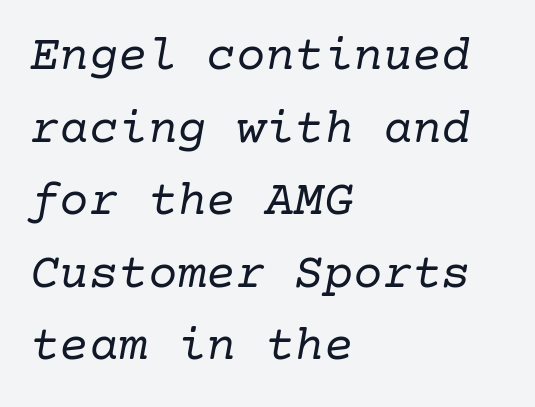
The image shows 49 px regular-weight serif type, italic (leaning right); set left-aligned, normal line spacing (1.48x), normal letter spacing, not underlined; low stroke contrast and a medium x-height.
